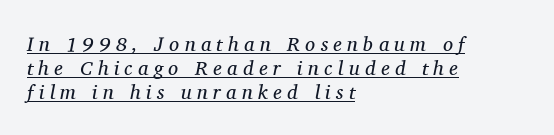
{"italic": "yes", "lean": "right", "slant_degrees": 11, "bold": "no", "underline": "yes", "align": "left", "line_spacing_ratio": 1.19, "letter_spacing": "wide", "letter_spacing_em": 0.27, "glyph_px": 20}
